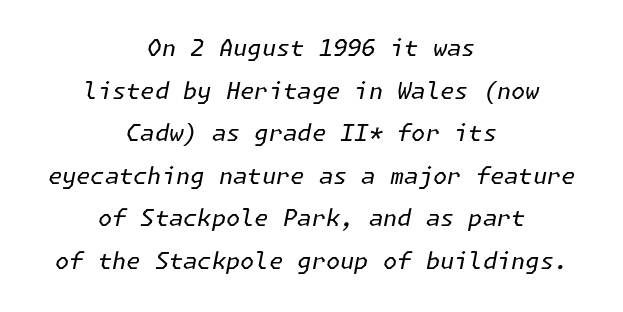
Q: Is the text bold? A: No.
Q: Is the text italic (slanted)? A: Yes, it leans right by about 11 degrees.
Q: Is the text underlined? A: No.
Q: How is the paragraph aligned? A: Centered.
Q: Is the spacing between letters normal or unusually wide? A: Normal.
